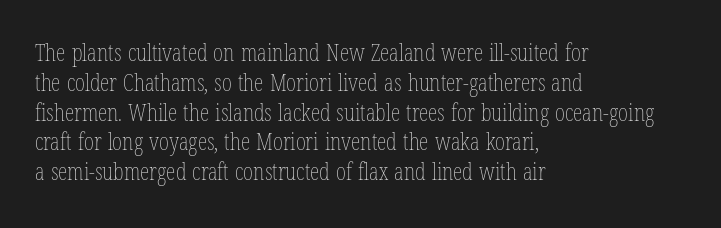
Q: Is the text bold? A: No.
Q: Is the text italic (slanted)? A: No, it is upright.
Q: Is the text underlined? A: No.
Q: How is the paragraph aligned? A: Left-aligned.
Q: Is the spacing between letters normal or unusually wide? A: Normal.
